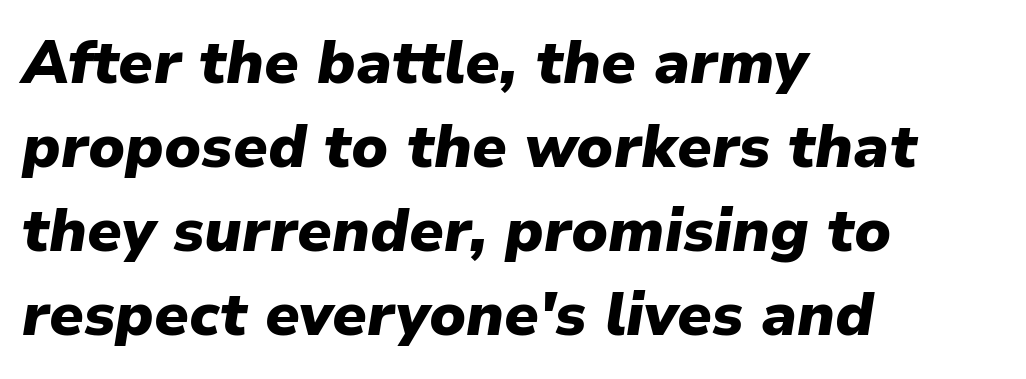
{"italic": "yes", "lean": "right", "slant_degrees": 9, "bold": "yes", "weight": "heavy", "width": "normal", "stroke_contrast": "low", "x_height": "medium", "monospaced": "no", "underline": "no", "align": "left", "line_spacing": "normal", "line_spacing_ratio": 1.4, "letter_spacing": "normal", "letter_spacing_em": 0.0, "glyph_px": 60}
